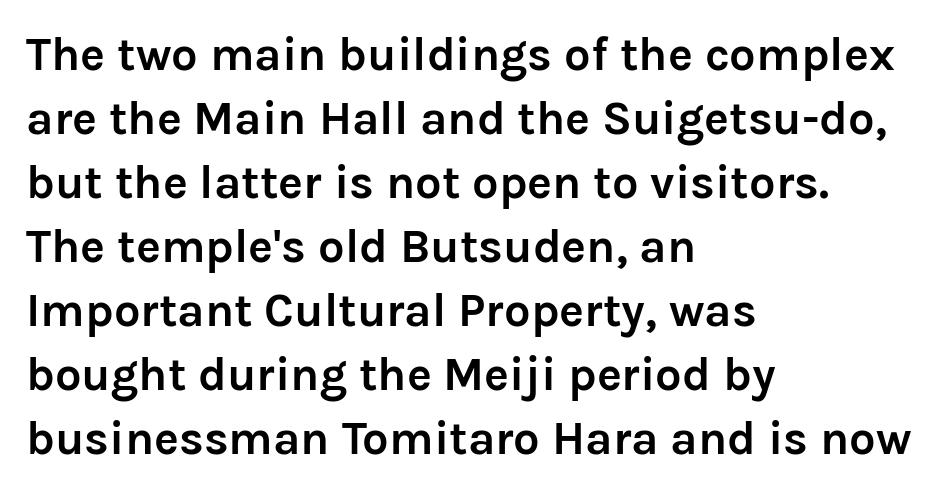
{"serif": "no", "italic": "no", "bold": "yes", "weight": "semibold", "width": "normal", "stroke_contrast": "low", "x_height": "medium", "monospaced": "no", "underline": "no", "align": "left", "line_spacing": "normal", "line_spacing_ratio": 1.36, "letter_spacing": "normal", "letter_spacing_em": 0.0, "glyph_px": 47}
